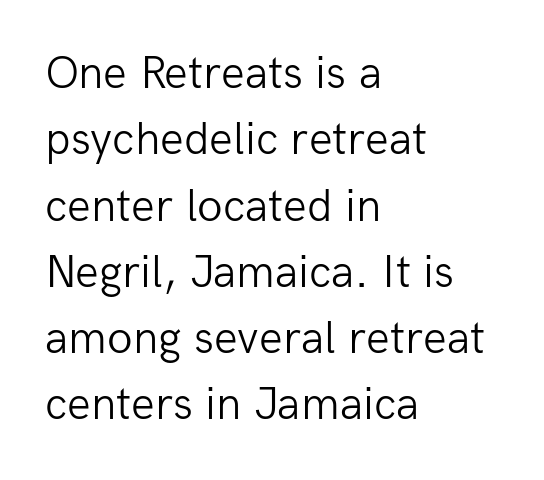
{"serif": "no", "italic": "no", "bold": "no", "weight": "light", "width": "normal", "stroke_contrast": "low", "x_height": "medium", "monospaced": "no", "underline": "no", "align": "left", "line_spacing": "normal", "line_spacing_ratio": 1.41, "letter_spacing": "normal", "letter_spacing_em": 0.0, "glyph_px": 47}
